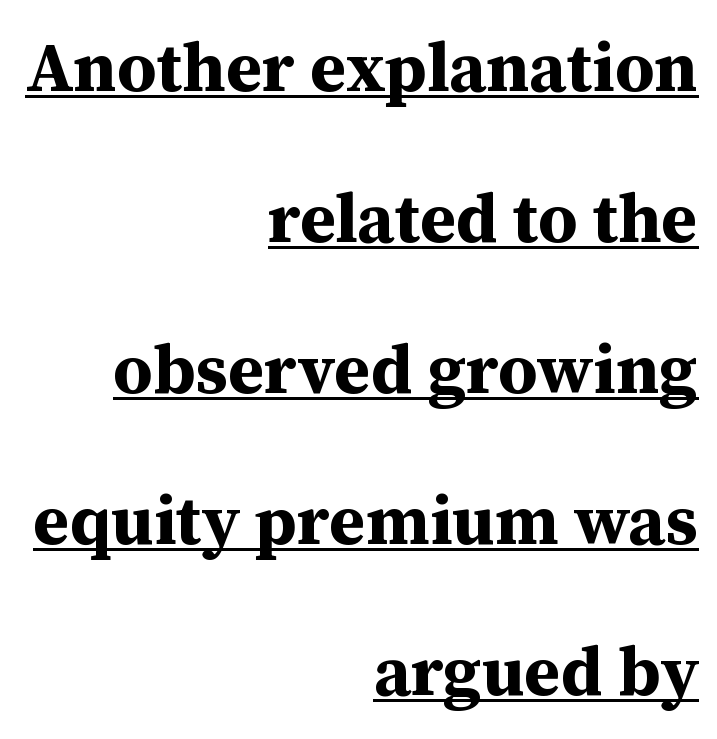
The image shows 69 px bold serif type, upright; set right-aligned, loose line spacing (2.19x), normal letter spacing, underlined; medium stroke contrast and a medium x-height.
